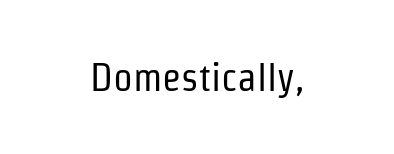
Each letter keeps its own natural width here, so spacing adapts to shape. Look at the tracking — it's just the regular setting, nothing added. Style check: upright. The rendering shows plain stroke endings on the letterforms — a sans-serif design. The face looks like a standard text weight, possibly lighter. Check the space under the baseline: it is left empty.
